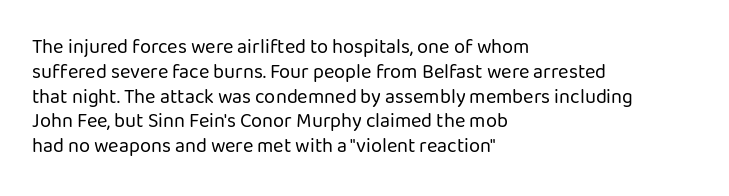
The image shows 20 px text type, upright; set left-aligned, line spacing 1.24x, normal letter spacing, not underlined.
